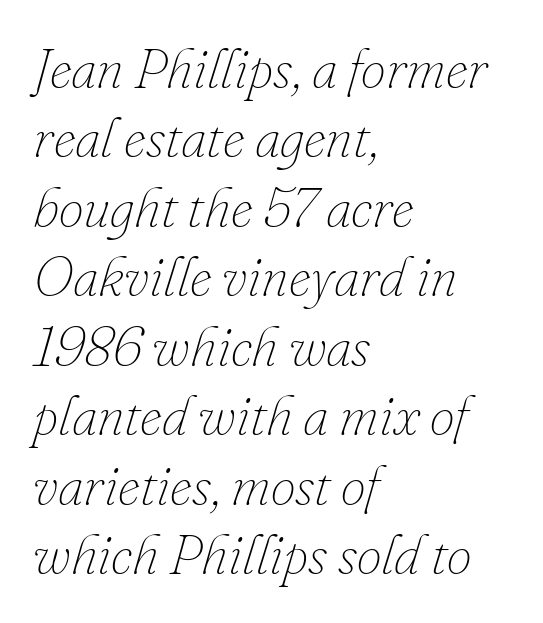
The image shows 56 px thin type, italic (leaning right); set left-aligned, line spacing 1.24x, normal letter spacing, not underlined; low stroke contrast and a small x-height.
